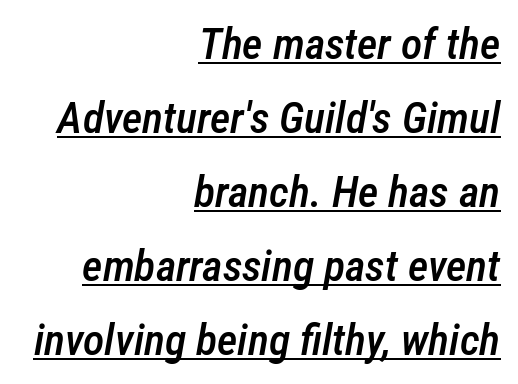
Q: Is the text bold? A: Semi-bold.
Q: Is the text italic (slanted)? A: Yes, it leans right by about 12 degrees.
Q: Is the text underlined? A: Yes.
Q: How is the paragraph aligned? A: Right-aligned.
Q: Is the spacing between letters normal or unusually wide? A: Normal.
Q: Is the spacing between lines tight, normal or loose? A: Normal.
Q: Width (condensed, normal, or wide)? A: Condensed.
Q: Stroke contrast? A: Low.
Q: x-height? A: Medium.
Q: Monospaced? A: No.
